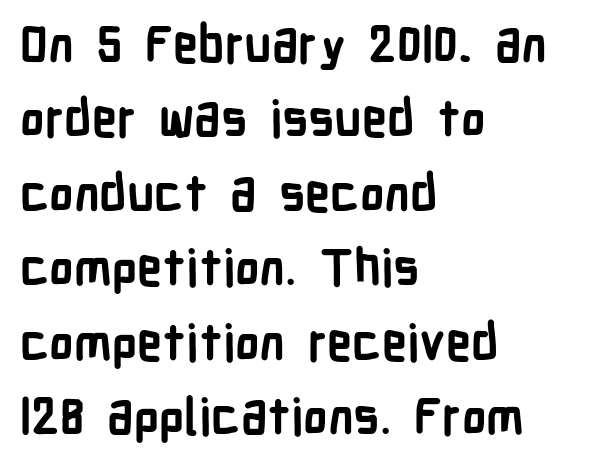
The image shows 50 px semibold, condensed sans-serif type, upright; set left-aligned, normal line spacing (1.49x), normal letter spacing, not underlined; low stroke contrast and a medium x-height.
